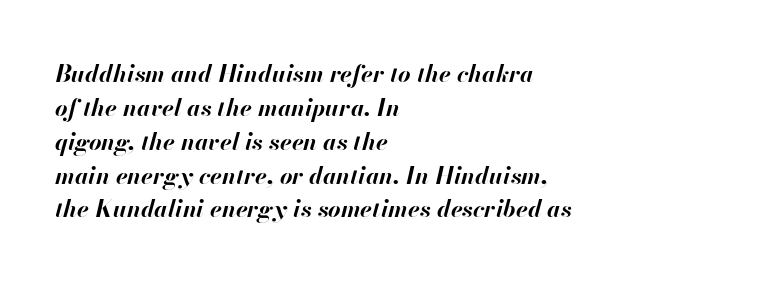
The image shows 24 px bold type, italic (leaning right); set left-aligned, normal line spacing (1.41x), normal letter spacing, not underlined.
